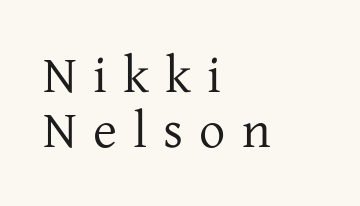
The image shows 52 px regular-weight serif type, upright; set left-aligned, tight line spacing (1.06x), unusually wide letter spacing (+0.31 em), not underlined; low stroke contrast and a medium x-height.
